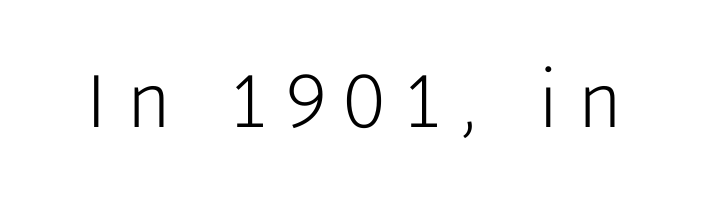
{"serif": "no", "italic": "no", "bold": "no", "weight": "light", "width": "normal", "stroke_contrast": "low", "x_height": "medium", "monospaced": "no", "underline": "no", "letter_spacing": "wide", "letter_spacing_em": 0.26, "glyph_px": 76}
